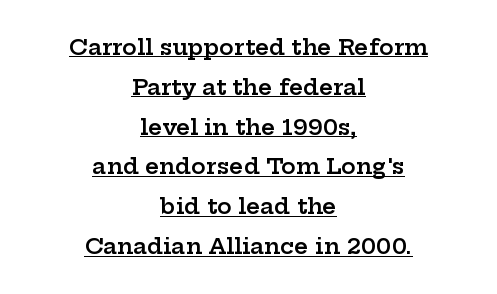
The image shows 22 px text type, upright; set centered, line spacing 1.81x, normal letter spacing, underlined.
